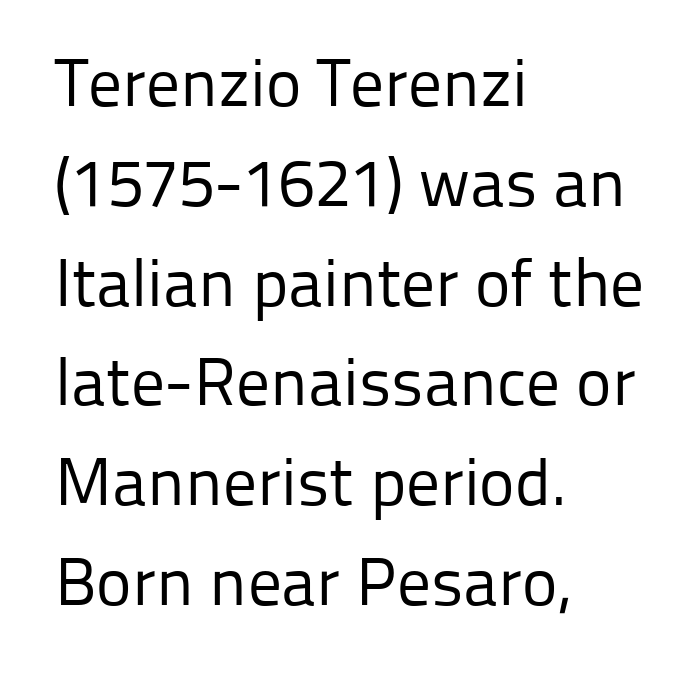
The image shows 67 px regular-weight sans-serif type, upright; set left-aligned, normal line spacing (1.49x), normal letter spacing, not underlined; low stroke contrast and a medium x-height.
